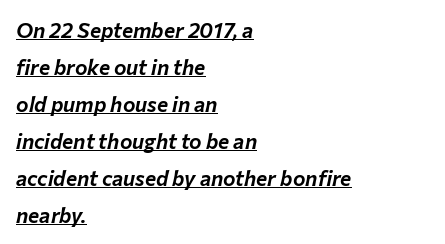
{"italic": "yes", "lean": "right", "slant_degrees": 12, "underline": "yes", "align": "left", "line_spacing_ratio": 1.76, "letter_spacing": "normal", "letter_spacing_em": 0.0, "glyph_px": 21}
